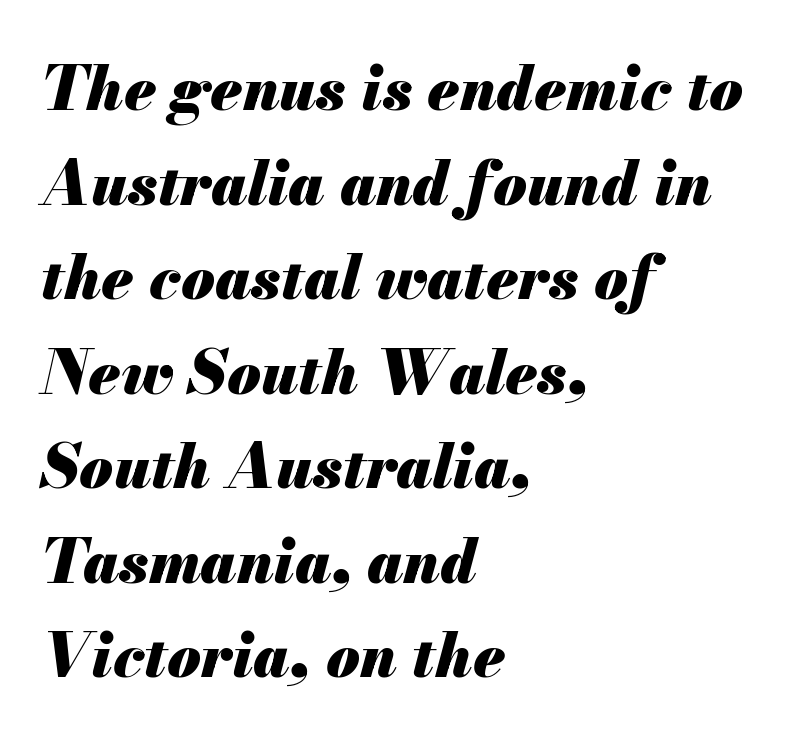
{"italic": "yes", "lean": "right", "slant_degrees": 13, "bold": "yes", "weight": "heavy", "width": "normal", "stroke_contrast": "medium", "x_height": "small", "monospaced": "no", "underline": "no", "align": "left", "line_spacing": "normal", "line_spacing_ratio": 1.55, "letter_spacing": "normal", "letter_spacing_em": 0.0, "glyph_px": 61}
